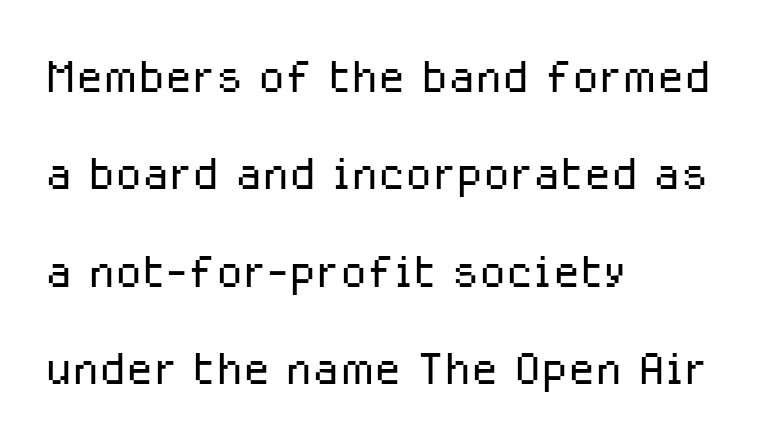
Note the varied advance widths — an 'i' is clearly narrower than an 'm'. Horizontally, the lines are justified to the leading edge only. No feet cap the strokes, marking this as sans-serif type. Heft: none added — not bold.
